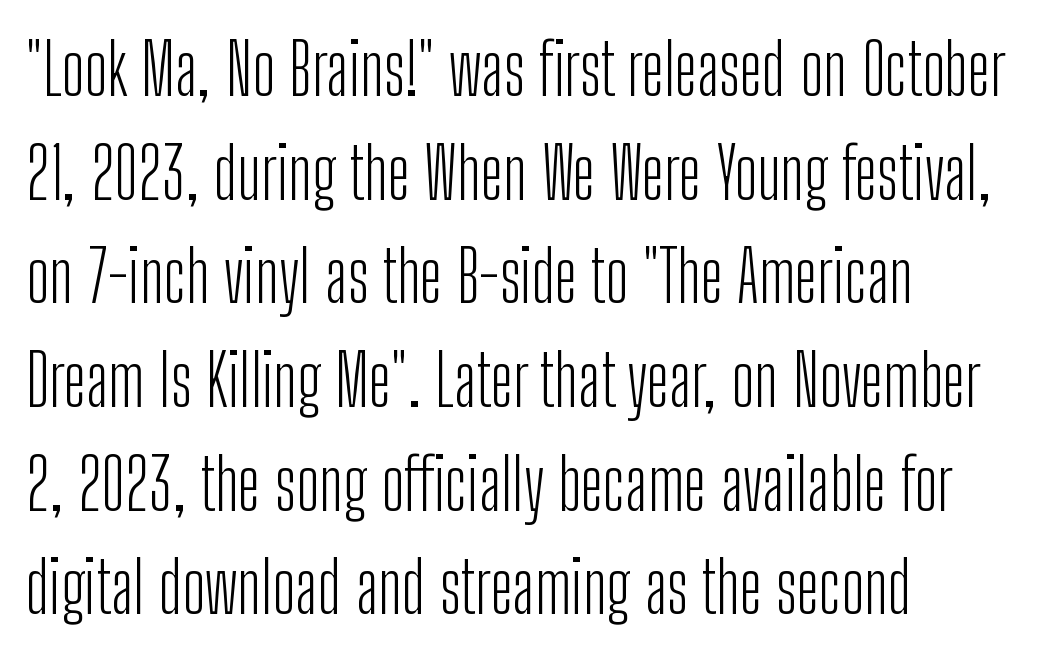
{"serif": "no", "italic": "no", "bold": "no", "weight": "light", "width": "condensed", "stroke_contrast": "low", "x_height": "medium", "monospaced": "no", "underline": "no", "align": "left", "line_spacing": "normal", "line_spacing_ratio": 1.46, "letter_spacing": "normal", "letter_spacing_em": 0.0, "glyph_px": 71}
